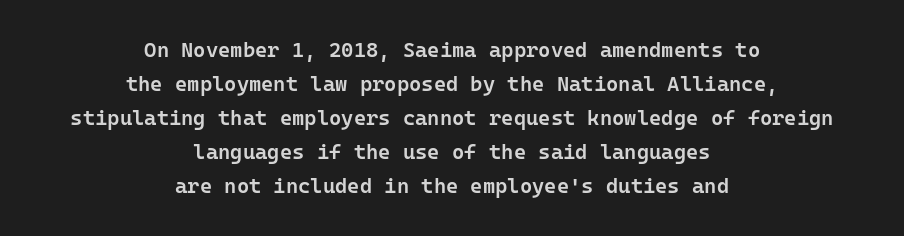
Q: Is the text bold? A: Semi-bold.
Q: Is the text italic (slanted)? A: No, it is upright.
Q: Is the text underlined? A: No.
Q: How is the paragraph aligned? A: Centered.
Q: Is the spacing between letters normal or unusually wide? A: Normal.
Q: Is the spacing between lines tight, normal or loose? A: Normal.
